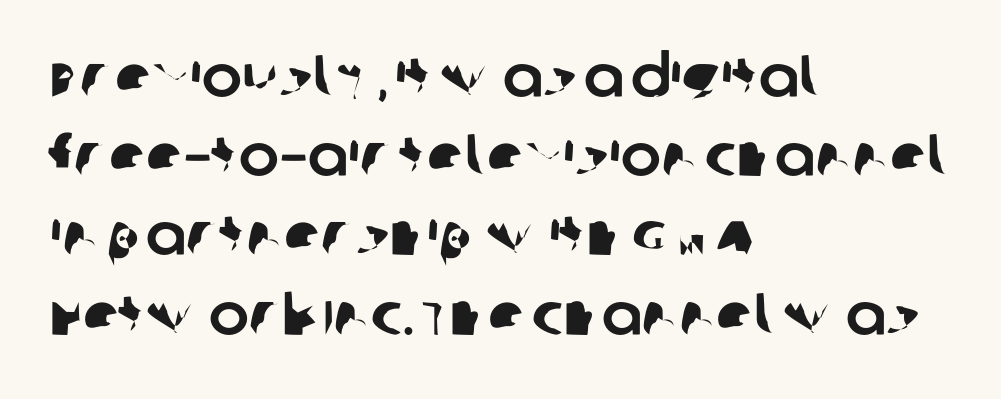
Q: Is the typeface a serif or a sans-serif typeface? A: Sans-serif.
Q: Is the text underlined? A: No.
Q: How is the paragraph aligned? A: Left-aligned.
Q: Is the spacing between letters normal or unusually wide? A: Normal.
Q: Is the spacing between lines tight, normal or loose? A: Normal.
Q: Width (condensed, normal, or wide)? A: Normal.
Q: Stroke contrast? A: Low.
Q: x-height? A: Large.
Q: Monospaced? A: No.
